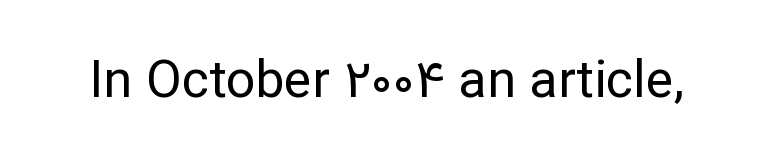
Q: Is the text bold? A: No.
Q: Is the text italic (slanted)? A: No, it is upright.
Q: Is the typeface a serif or a sans-serif typeface? A: Sans-serif.
Q: Is the text underlined? A: No.
Q: Is the spacing between letters normal or unusually wide? A: Normal.
Q: Width (condensed, normal, or wide)? A: Normal.
Q: Stroke contrast? A: Low.
Q: x-height? A: Medium.
Q: Monospaced? A: No.
